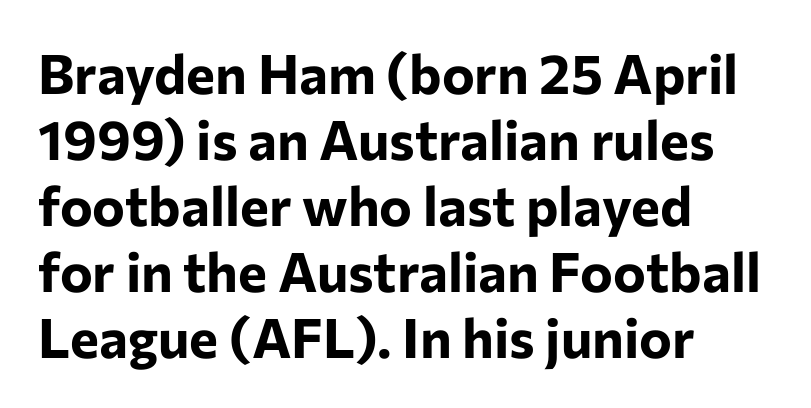
The letters advance in unequal steps, a hallmark of proportional type. The sample has been set heavy, in full bold. One-word summary of the alignment: left. Students, note that the glyphs here touch the page at normal intervals. Posture: upright roman. Nothing sits at the stroke ends, so this counts as sans-serif.
